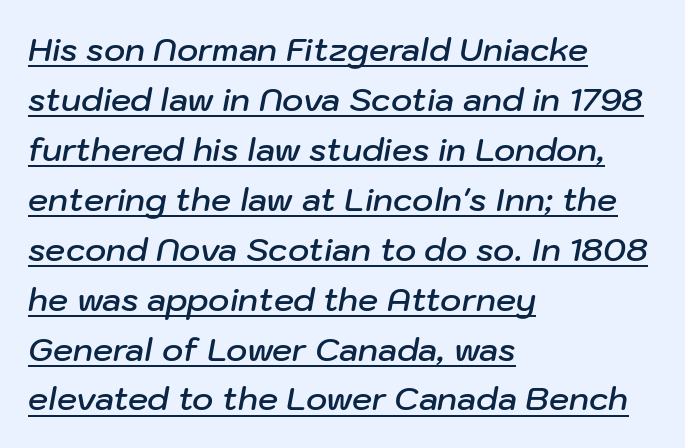
Q: Is the text bold? A: Semi-bold.
Q: Is the text italic (slanted)? A: Yes, it leans right by about 10 degrees.
Q: Is the text underlined? A: Yes.
Q: How is the paragraph aligned? A: Left-aligned.
Q: Is the spacing between letters normal or unusually wide? A: Normal.
Q: Is the spacing between lines tight, normal or loose? A: Normal.
Q: Width (condensed, normal, or wide)? A: Normal.
Q: Stroke contrast? A: Low.
Q: x-height? A: Medium.
Q: Monospaced? A: No.
